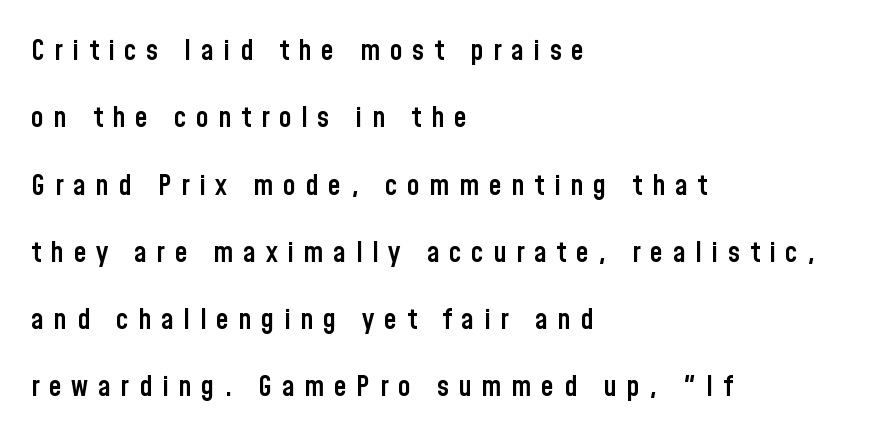
{"serif": "no", "italic": "no", "bold": "semi", "weight": "semibold", "width": "condensed", "stroke_contrast": "low", "x_height": "medium", "monospaced": "no", "underline": "no", "align": "left", "line_spacing": "loose", "line_spacing_ratio": 2.32, "letter_spacing": "wide", "letter_spacing_em": 0.33, "glyph_px": 29}
